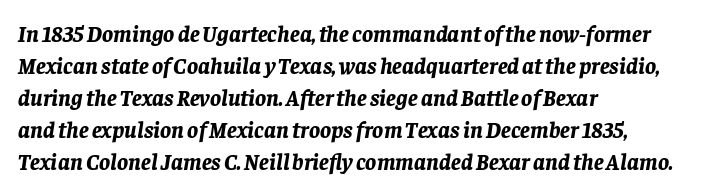
{"italic": "yes", "lean": "right", "slant_degrees": 8, "bold": "yes", "underline": "no", "align": "left", "line_spacing": "normal", "line_spacing_ratio": 1.39, "letter_spacing": "normal", "letter_spacing_em": 0.0, "glyph_px": 23}
